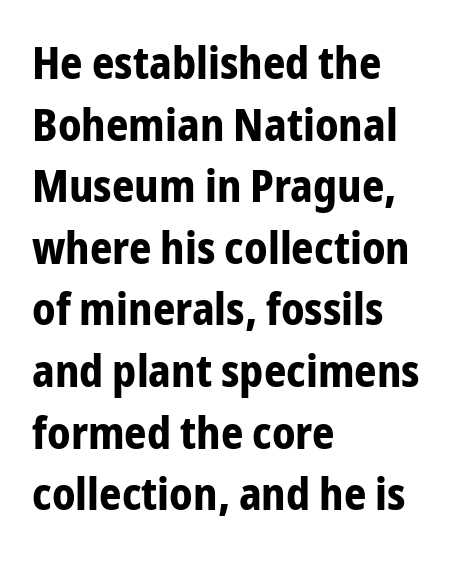
Spacing verdict: proportional, widths tailored to each character. Descenders are the only things crossing below the line. The lines are quadded left. Is there much room between lines? A standard amount, neither cramped nor airy.
